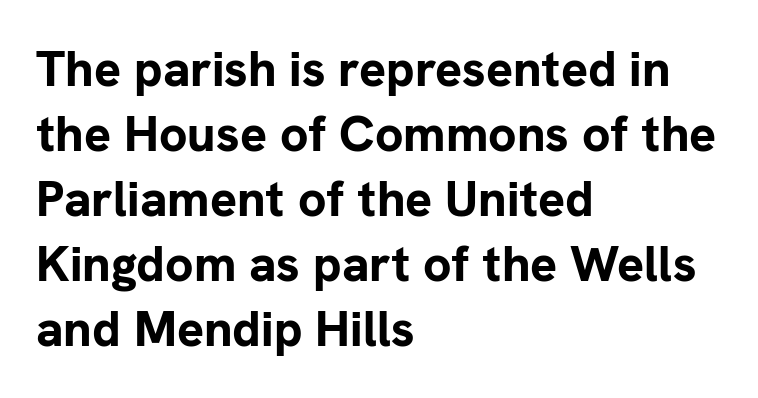
The image shows 50 px bold sans-serif type, upright; set left-aligned, normal line spacing (1.3x), normal letter spacing, not underlined; low stroke contrast and a medium x-height.
